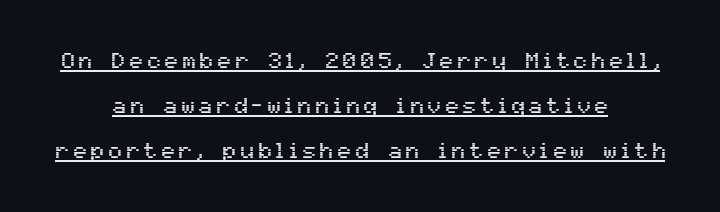
Does the lettering tilt? It doesn't — this is upright. Casual observation: everything's sitting right in the middle. How are the letters spaced? Widely, with obvious added tracking. Has an underline been added? It has. These lines stand farther apart than default settings would place them.
